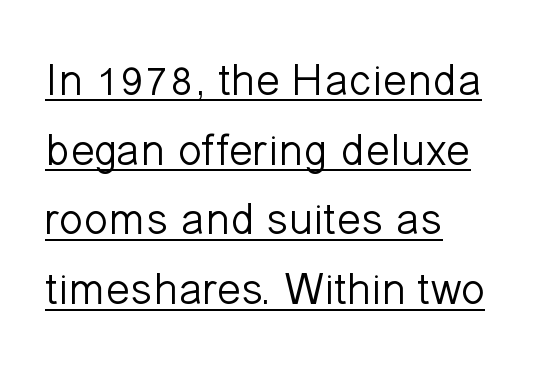
Q: Is the text bold? A: No.
Q: Is the text italic (slanted)? A: No, it is upright.
Q: Is the typeface a serif or a sans-serif typeface? A: Sans-serif.
Q: Is the text underlined? A: Yes.
Q: How is the paragraph aligned? A: Left-aligned.
Q: Is the spacing between letters normal or unusually wide? A: Normal.
Q: Is the spacing between lines tight, normal or loose? A: Normal.
Q: Width (condensed, normal, or wide)? A: Normal.
Q: Stroke contrast? A: Low.
Q: x-height? A: Medium.
Q: Monospaced? A: No.
